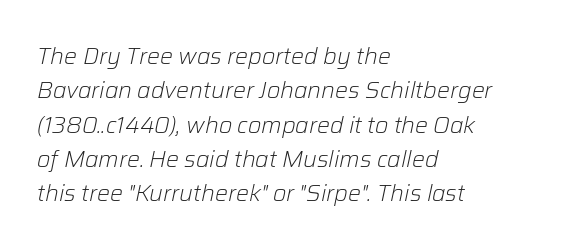
Q: Is the text bold? A: No.
Q: Is the text italic (slanted)? A: Yes, it leans right by about 12 degrees.
Q: Is the text underlined? A: No.
Q: How is the paragraph aligned? A: Left-aligned.
Q: Is the spacing between letters normal or unusually wide? A: Normal.
Q: Is the spacing between lines tight, normal or loose? A: Normal.
